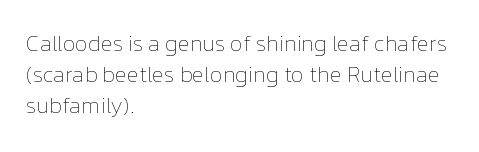
The image shows 22 px text type, upright; set left-aligned, normal line spacing (1.4x), normal letter spacing, not underlined.
